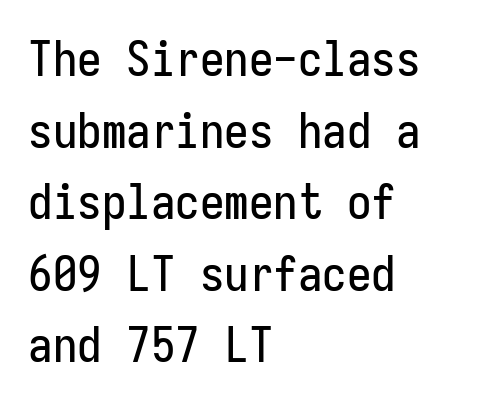
Q: Is the text italic (slanted)? A: No, it is upright.
Q: Is the typeface a serif or a sans-serif typeface? A: Sans-serif.
Q: Is the text underlined? A: No.
Q: How is the paragraph aligned? A: Left-aligned.
Q: Is the spacing between letters normal or unusually wide? A: Normal.
Q: Is the spacing between lines tight, normal or loose? A: Normal.
Q: Width (condensed, normal, or wide)? A: Condensed.
Q: Stroke contrast? A: Low.
Q: x-height? A: Medium.
Q: Monospaced? A: Yes.
